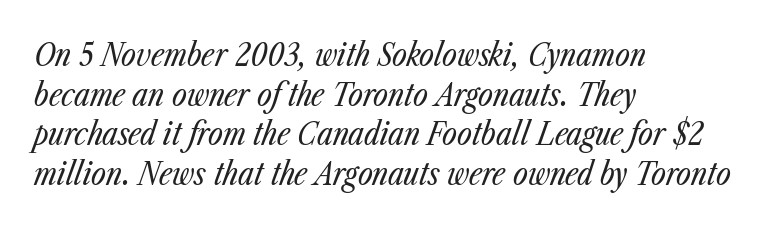
Q: Is the text bold? A: No.
Q: Is the text italic (slanted)? A: Yes, it leans right by about 23 degrees.
Q: Is the text underlined? A: No.
Q: How is the paragraph aligned? A: Left-aligned.
Q: Is the spacing between letters normal or unusually wide? A: Normal.
Q: Width (condensed, normal, or wide)? A: Condensed.
Q: Stroke contrast? A: Low.
Q: x-height? A: Medium.
Q: Monospaced? A: No.
